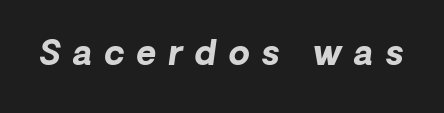
Q: Is the text bold? A: Yes.
Q: Is the text italic (slanted)? A: Yes, it leans right by about 8 degrees.
Q: Is the text underlined? A: No.
Q: Is the spacing between letters normal or unusually wide? A: Unusually wide.
Q: Width (condensed, normal, or wide)? A: Normal.
Q: Stroke contrast? A: Low.
Q: x-height? A: Medium.
Q: Monospaced? A: No.
